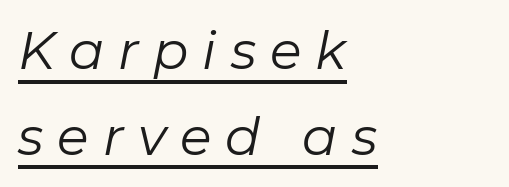
{"italic": "yes", "lean": "right", "slant_degrees": 11, "bold": "no", "weight": "regular", "width": "normal", "stroke_contrast": "low", "x_height": "medium", "monospaced": "no", "underline": "yes", "align": "left", "line_spacing": "normal", "line_spacing_ratio": 1.65, "letter_spacing": "wide", "letter_spacing_em": 0.27, "glyph_px": 52}
